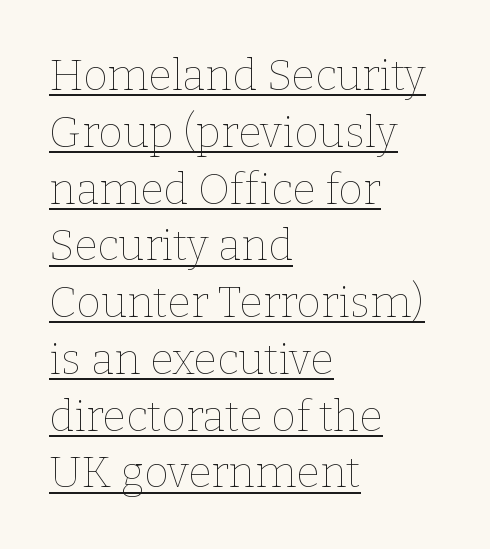
The lines in this sample share a left origin and differ only in where they stop. No extra tracking has been applied to these lines. The rendering uses natural spacing where letterforms have individual widths. Characters remain perfectly vertical along every line. A typographer would call this underscored text.
